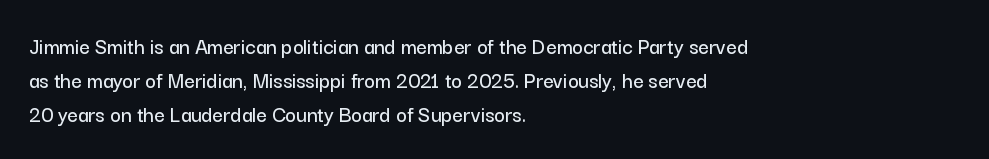
Clear beneath every line of the passage. Notice how descenders clear the ascenders below comfortably — that's standard leading. In terms of letterspacing, this is plain default setting. The lettering stays uniformly vertical, giving the passage a roman look. The lines in this sample share a left origin and differ only in where they stop.
